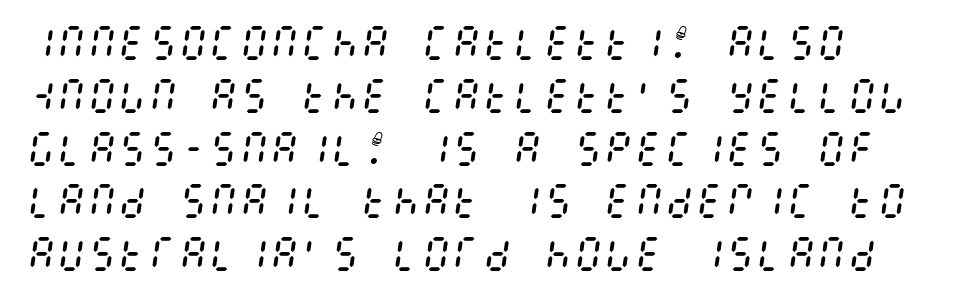
Q: Is the text bold? A: No.
Q: Is the text italic (slanted)? A: Yes, it leans right by about 8 degrees.
Q: Is the text underlined? A: No.
Q: How is the paragraph aligned? A: Left-aligned.
Q: Is the spacing between letters normal or unusually wide? A: Normal.
Q: Is the spacing between lines tight, normal or loose? A: Normal.
Q: Width (condensed, normal, or wide)? A: Condensed.
Q: Stroke contrast? A: Medium.
Q: x-height? A: Large.
